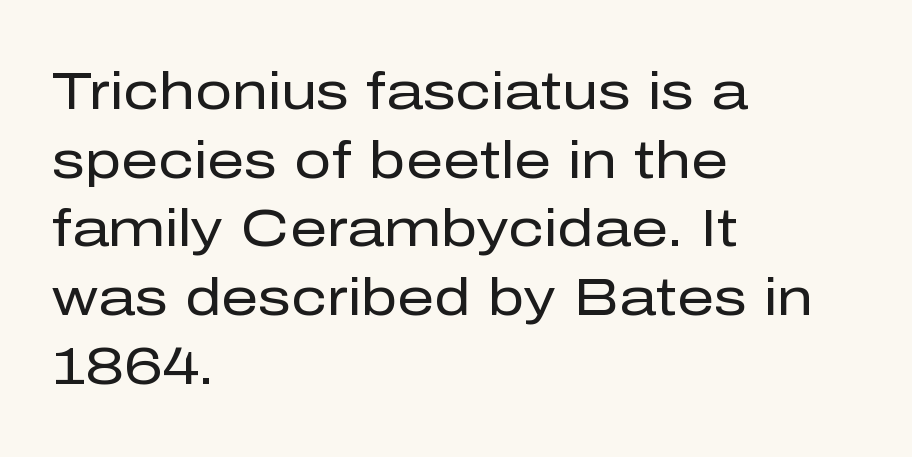
{"serif": "no", "italic": "no", "bold": "no", "weight": "regular", "width": "normal", "stroke_contrast": "low", "x_height": "medium", "monospaced": "no", "underline": "no", "align": "left", "line_spacing": "normal", "line_spacing_ratio": 1.32, "letter_spacing": "normal", "letter_spacing_em": 0.0, "glyph_px": 52}
